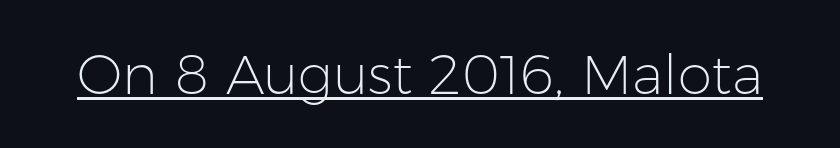
Q: Is the text bold? A: No.
Q: Is the text italic (slanted)? A: No, it is upright.
Q: Is the typeface a serif or a sans-serif typeface? A: Sans-serif.
Q: Is the text underlined? A: Yes.
Q: Is the spacing between letters normal or unusually wide? A: Normal.
Q: Width (condensed, normal, or wide)? A: Normal.
Q: Stroke contrast? A: Low.
Q: x-height? A: Medium.
Q: Monospaced? A: No.
